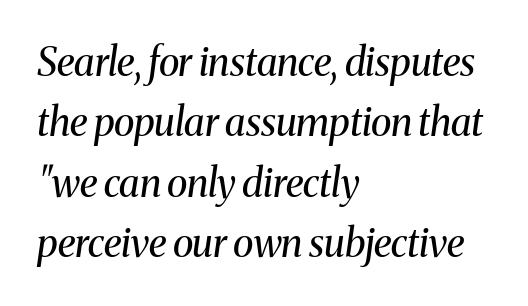
The image shows 39 px regular-weight serif type, italic (leaning right); set left-aligned, normal line spacing (1.55x), normal letter spacing, not underlined; medium stroke contrast and a medium x-height.
